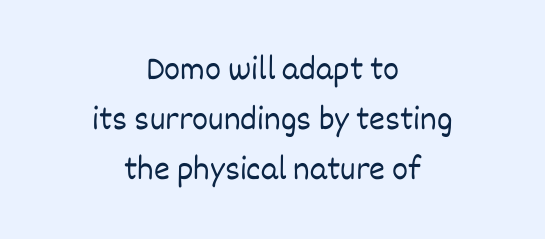
Where is the straight margin? There isn't one; the lines are centered. The typeface has the unassuming heft of standard copy or less. Plain, unruled lines of type. Each new line begins a customary step beneath the previous one. Varying glyph widths throughout — classic text-font behaviour. Letter spacing: default.
